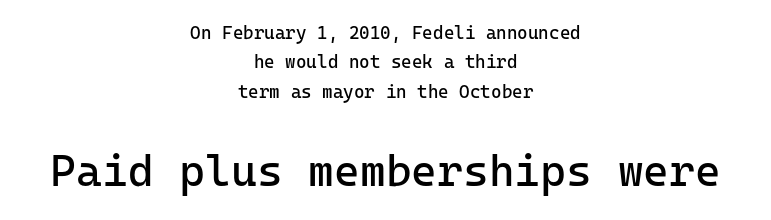
Q: Is the text bold? A: No.
Q: Is the text italic (slanted)? A: No, it is upright.
Q: Is the typeface a serif or a sans-serif typeface? A: Sans-serif.
Q: Is the text underlined? A: No.
Q: How is the paragraph aligned? A: Centered.
Q: Is the spacing between letters normal or unusually wide? A: Normal.
Q: Is the spacing between lines tight, normal or loose? A: Normal.
Q: Which block of text is set in a larger size, the first (top) or the second (bottom)? A: The second (bottom) one.
Q: Width (condensed, normal, or wide)? A: Normal.
Q: Stroke contrast? A: Low.
Q: x-height? A: Medium.
